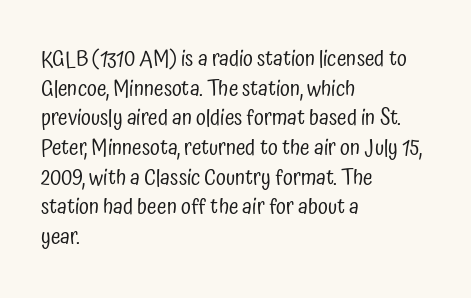
The image shows 22 px text type, upright; set left-aligned, normal line spacing (1.35x), normal letter spacing, not underlined.
